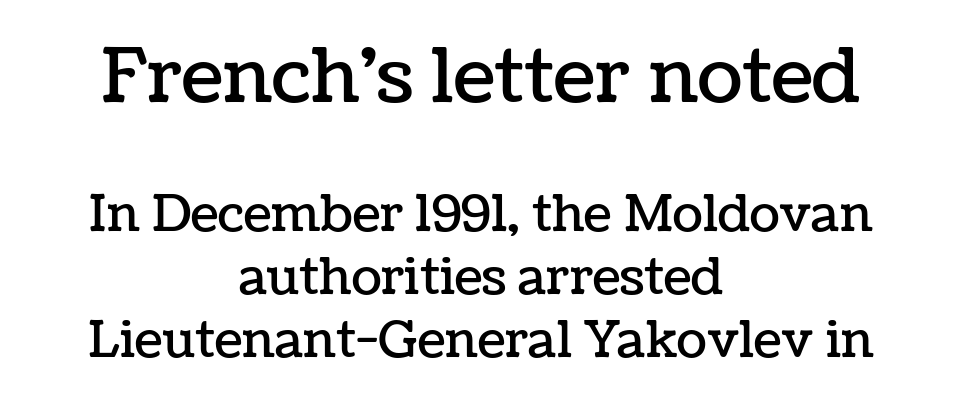
Q: Is the text italic (slanted)? A: No, it is upright.
Q: Is the text underlined? A: No.
Q: How is the paragraph aligned? A: Centered.
Q: Is the spacing between letters normal or unusually wide? A: Normal.
Q: Is the spacing between lines tight, normal or loose? A: Normal.
Q: Which block of text is set in a larger size, the first (top) or the second (bottom)? A: The first (top) one.
Q: Width (condensed, normal, or wide)? A: Normal.
Q: Stroke contrast? A: Low.
Q: x-height? A: Medium.
Q: Monospaced? A: No.
